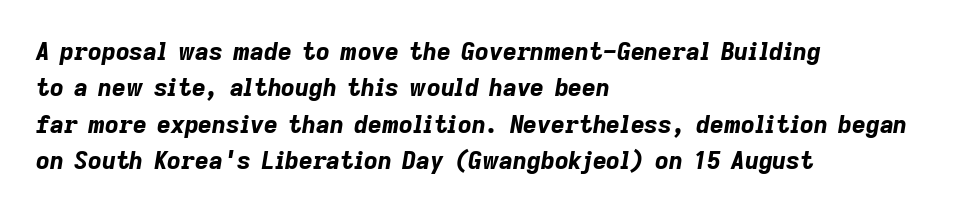
{"italic": "yes", "lean": "right", "slant_degrees": 9, "bold": "yes", "underline": "no", "align": "left", "line_spacing": "normal", "line_spacing_ratio": 1.52, "letter_spacing": "normal", "letter_spacing_em": 0.0, "glyph_px": 24}
